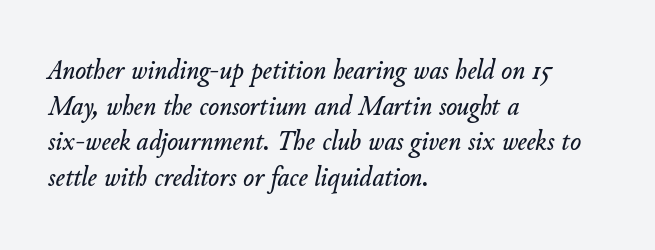
Q: Is the text italic (slanted)? A: Yes, it leans right by about 11 degrees.
Q: Is the text underlined? A: No.
Q: How is the paragraph aligned? A: Left-aligned.
Q: Is the spacing between letters normal or unusually wide? A: Normal.
Q: Width (condensed, normal, or wide)? A: Normal.
Q: Stroke contrast? A: Low.
Q: x-height? A: Small.
Q: Monospaced? A: No.
